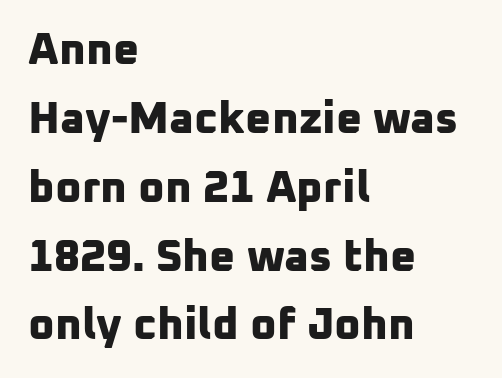
Q: Is the text bold? A: Yes.
Q: Is the typeface a serif or a sans-serif typeface? A: Sans-serif.
Q: Is the text underlined? A: No.
Q: How is the paragraph aligned? A: Left-aligned.
Q: Is the spacing between letters normal or unusually wide? A: Normal.
Q: Is the spacing between lines tight, normal or loose? A: Normal.
Q: Width (condensed, normal, or wide)? A: Normal.
Q: Stroke contrast? A: Low.
Q: x-height? A: Medium.
Q: Monospaced? A: No.
